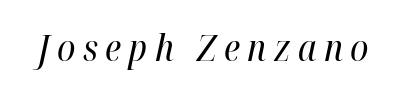
Q: Is the text bold? A: No.
Q: Is the text italic (slanted)? A: Yes, it leans right by about 12 degrees.
Q: Is the text underlined? A: No.
Q: Is the spacing between letters normal or unusually wide? A: Unusually wide.
Q: Width (condensed, normal, or wide)? A: Condensed.
Q: Stroke contrast? A: High.
Q: x-height? A: Medium.
Q: Monospaced? A: No.
